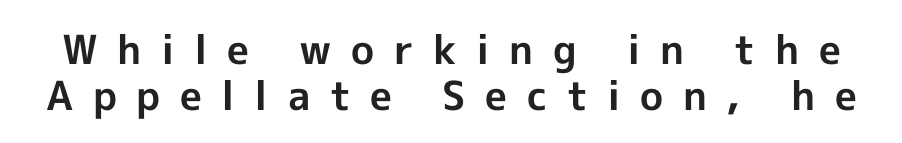
{"serif": "no", "italic": "no", "bold": "yes", "weight": "bold", "width": "normal", "x_height": "medium", "monospaced": "no", "underline": "no", "line_spacing": "tight", "line_spacing_ratio": 1.15, "letter_spacing": "wide", "letter_spacing_em": 0.49, "glyph_px": 40}
